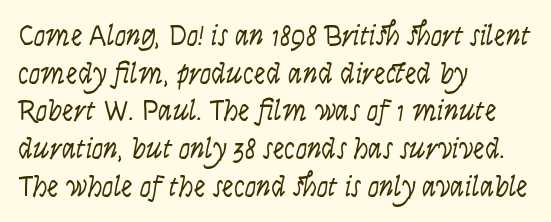
Q: Is the text bold? A: No.
Q: Is the text italic (slanted)? A: Yes.
Q: Is the typeface a serif or a sans-serif typeface? A: Sans-serif.
Q: Is the text underlined? A: No.
Q: How is the paragraph aligned? A: Left-aligned.
Q: Is the spacing between letters normal or unusually wide? A: Normal.
Q: Is the spacing between lines tight, normal or loose? A: Normal.
Q: Width (condensed, normal, or wide)? A: Condensed.
Q: Stroke contrast? A: Low.
Q: x-height? A: Large.
Q: Monospaced? A: No.
